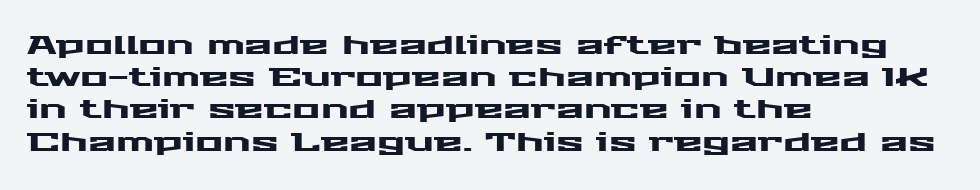
Q: Is the text italic (slanted)? A: No, it is upright.
Q: Is the text underlined? A: No.
Q: How is the paragraph aligned? A: Left-aligned.
Q: Is the spacing between letters normal or unusually wide? A: Normal.
